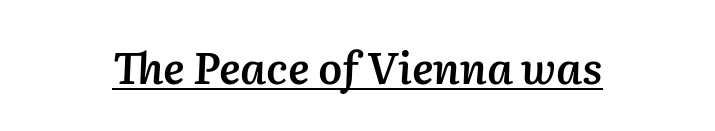
The face used here appears with an underline applied. The characters look somewhat weighty, a semibold short of true bold. You could not count columns in this text — the font is proportionally spaced. If you drew a line through each stem, it would be angled. Does extra space separate the letters? No, they use regular spacing.
